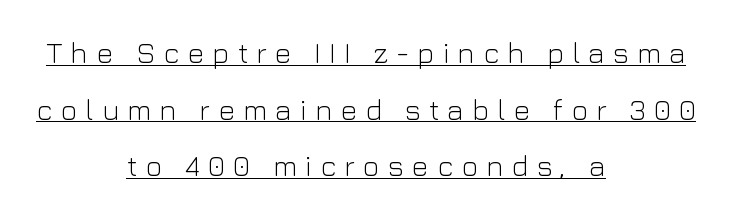
The font family rendered here belongs to the sans-serif group. This is roman type, the default non-slanted kind. Glance below the letters and you will spot a drawn line. Loose tracking; the words dissolve into strings of separated letters.
